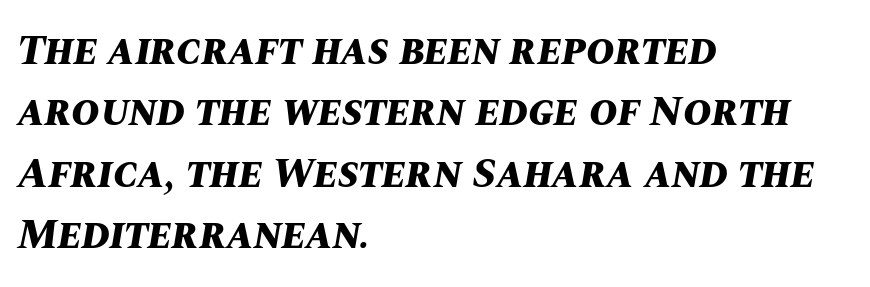
Q: Is the text bold? A: Yes.
Q: Is the text italic (slanted)? A: Yes, it leans right by about 10 degrees.
Q: Is the text underlined? A: No.
Q: How is the paragraph aligned? A: Left-aligned.
Q: Is the spacing between letters normal or unusually wide? A: Normal.
Q: Is the spacing between lines tight, normal or loose? A: Normal.
Q: Width (condensed, normal, or wide)? A: Normal.
Q: Stroke contrast? A: Medium.
Q: x-height? A: Large.
Q: Monospaced? A: No.
